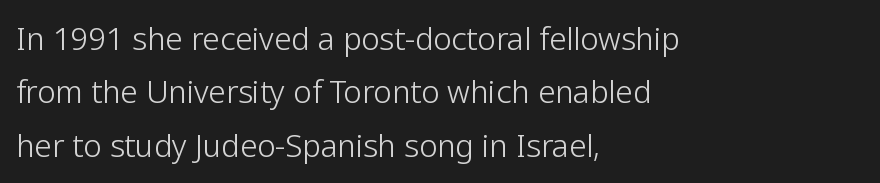
The image shows 31 px light sans-serif type, upright; set left-aligned, line spacing 1.72x, normal letter spacing, not underlined; low stroke contrast and a medium x-height.
